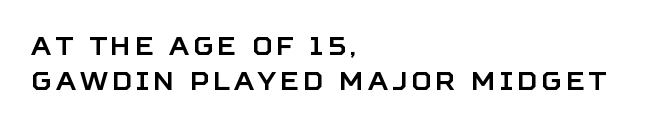
{"italic": "no", "underline": "no", "align": "left", "line_spacing": "normal", "line_spacing_ratio": 1.39, "glyph_px": 25}
